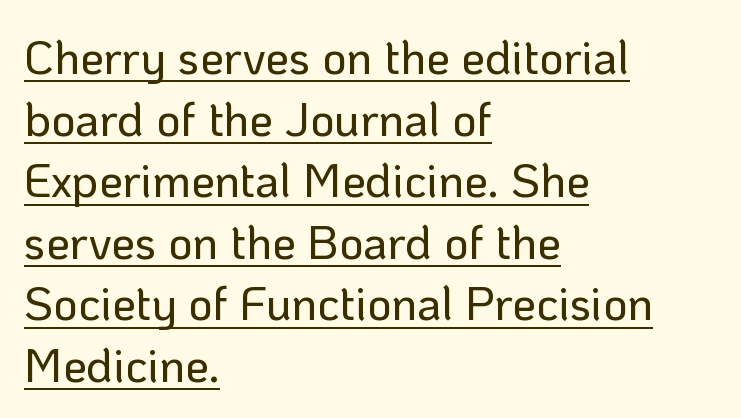
{"serif": "no", "italic": "no", "width": "normal", "stroke_contrast": "low", "x_height": "medium", "monospaced": "no", "underline": "yes", "align": "left", "line_spacing": "normal", "line_spacing_ratio": 1.31, "letter_spacing": "normal", "letter_spacing_em": 0.0, "glyph_px": 47}
